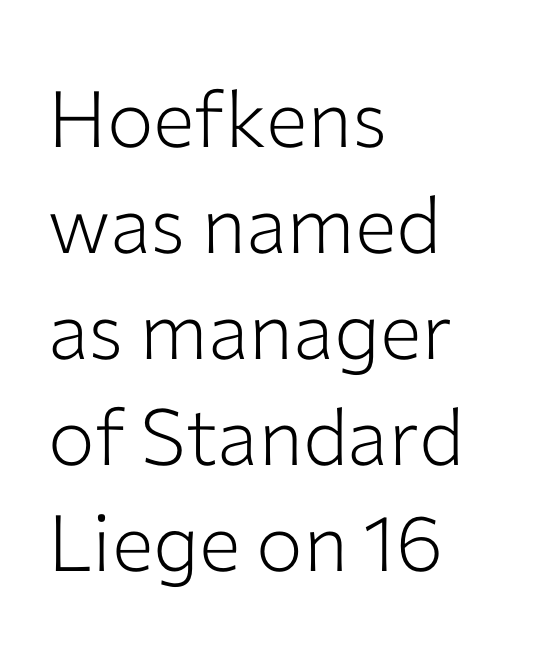
What kind of face is this? One without serifs — a sans. This rendering leaves character spacing at its baseline value. No italicization has been applied; the sample stays upright. The passage shown is typed in a proportional face where columns would drift.
